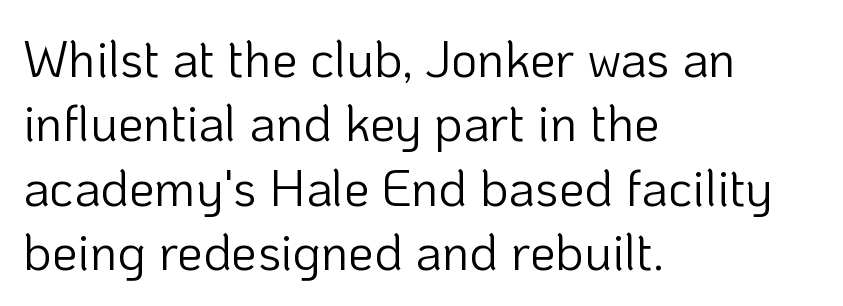
Q: Is the text bold? A: No.
Q: Is the text italic (slanted)? A: No, it is upright.
Q: Is the typeface a serif or a sans-serif typeface? A: Sans-serif.
Q: Is the text underlined? A: No.
Q: How is the paragraph aligned? A: Left-aligned.
Q: Is the spacing between letters normal or unusually wide? A: Normal.
Q: Is the spacing between lines tight, normal or loose? A: Normal.
Q: Width (condensed, normal, or wide)? A: Normal.
Q: Stroke contrast? A: Low.
Q: x-height? A: Medium.
Q: Monospaced? A: No.
